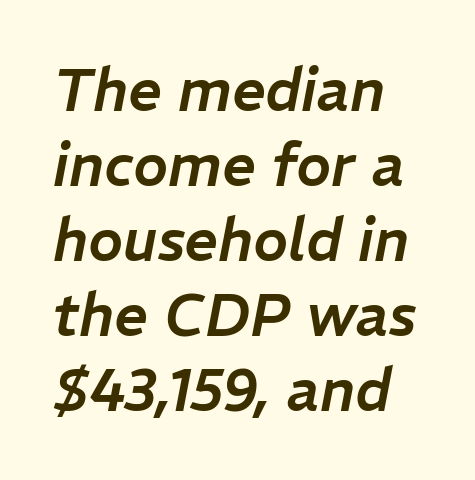
Vertical spacing — default. The font's italic variant was chosen for this text. The letterforms sit shoulder to shoulder at normal distance. The specimen omits any rule beneath the text block's lines.
